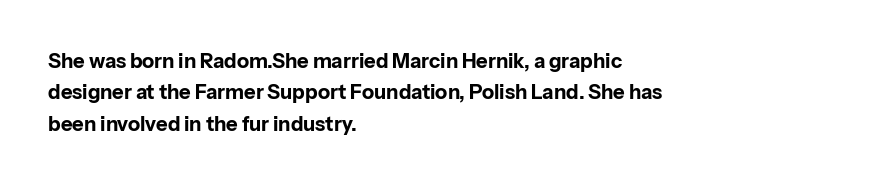
Ascenders rise straight up at ninety degrees. Just letters on the line, the space beneath them empty. Normally led — the rows are evenly, conventionally spaced. Here the glyphs are tracked normally, forming tight word shapes. The characters look thick and weighty, a clear bold.
